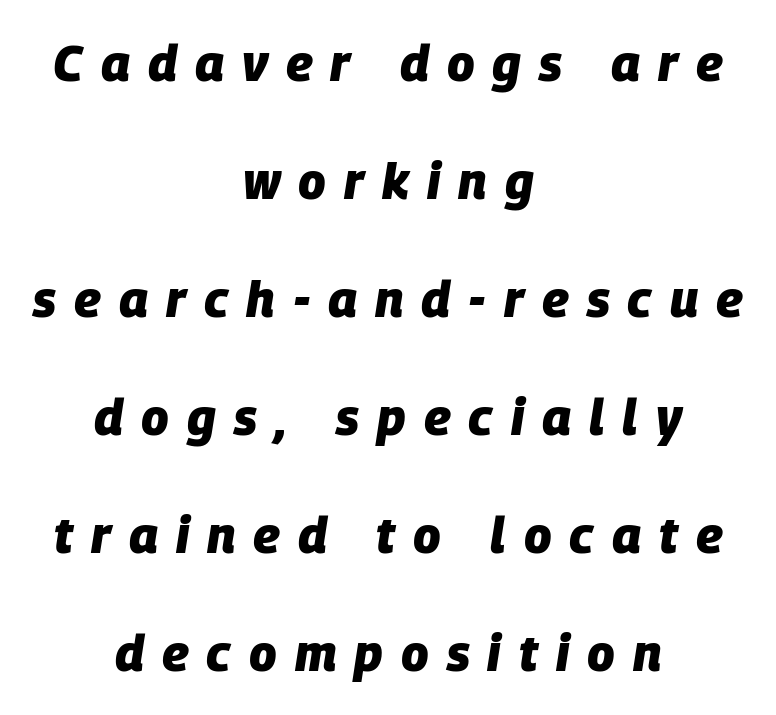
Q: Is the text bold? A: Yes.
Q: Is the text italic (slanted)? A: Yes, it leans right by about 9 degrees.
Q: Is the text underlined? A: No.
Q: How is the paragraph aligned? A: Centered.
Q: Is the spacing between letters normal or unusually wide? A: Unusually wide.
Q: Is the spacing between lines tight, normal or loose? A: Loose.
Q: Width (condensed, normal, or wide)? A: Normal.
Q: Stroke contrast? A: Low.
Q: x-height? A: Large.
Q: Monospaced? A: No.
